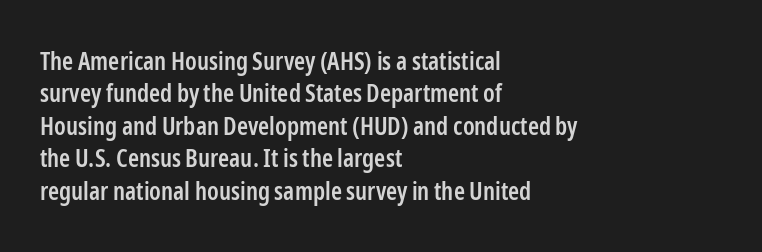
{"italic": "no", "bold": "semi", "underline": "no", "align": "left", "line_spacing": "normal", "line_spacing_ratio": 1.3, "letter_spacing": "normal", "letter_spacing_em": 0.0, "glyph_px": 25}
